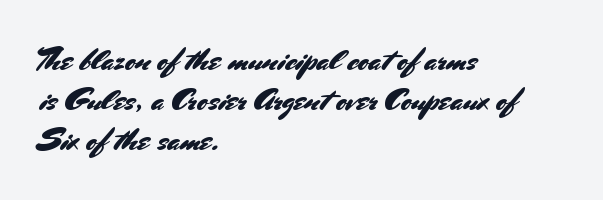
Serif or sans? Sans — the stroke terminals are bare. The letters advance in unequal steps, a hallmark of proportional type. Only glyphs here, with clear space below each row. What's the leading like? Ordinary, nothing unusual.
